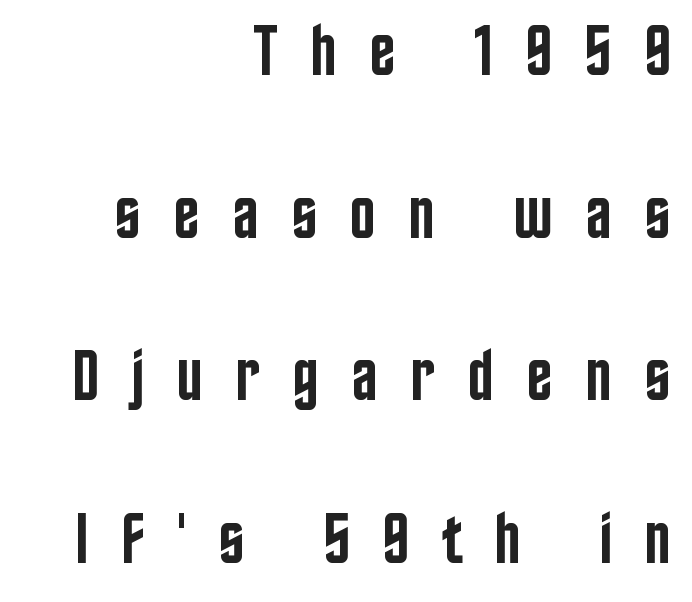
Q: Is the text bold? A: Semi-bold.
Q: Is the text italic (slanted)? A: No, it is upright.
Q: Is the typeface a serif or a sans-serif typeface? A: Sans-serif.
Q: Is the text underlined? A: No.
Q: How is the paragraph aligned? A: Right-aligned.
Q: Is the spacing between letters normal or unusually wide? A: Unusually wide.
Q: Is the spacing between lines tight, normal or loose? A: Loose.
Q: Width (condensed, normal, or wide)? A: Condensed.
Q: Stroke contrast? A: Low.
Q: x-height? A: Large.
Q: Monospaced? A: No.
